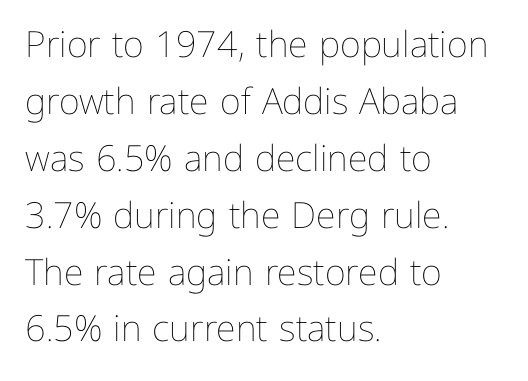
Q: Is the text bold? A: No.
Q: Is the text italic (slanted)? A: No, it is upright.
Q: Is the text underlined? A: No.
Q: How is the paragraph aligned? A: Left-aligned.
Q: Is the spacing between letters normal or unusually wide? A: Normal.
Q: Is the spacing between lines tight, normal or loose? A: Normal.
Q: Width (condensed, normal, or wide)? A: Normal.
Q: Stroke contrast? A: Low.
Q: x-height? A: Medium.
Q: Monospaced? A: No.
